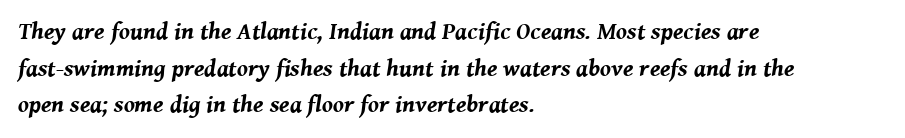
The foot of each line stays bare and open. In CSS terms this would be text-align: left. Would a proofreader flag this as italicized? Yes. The strokes are fattened all the way to bold.
